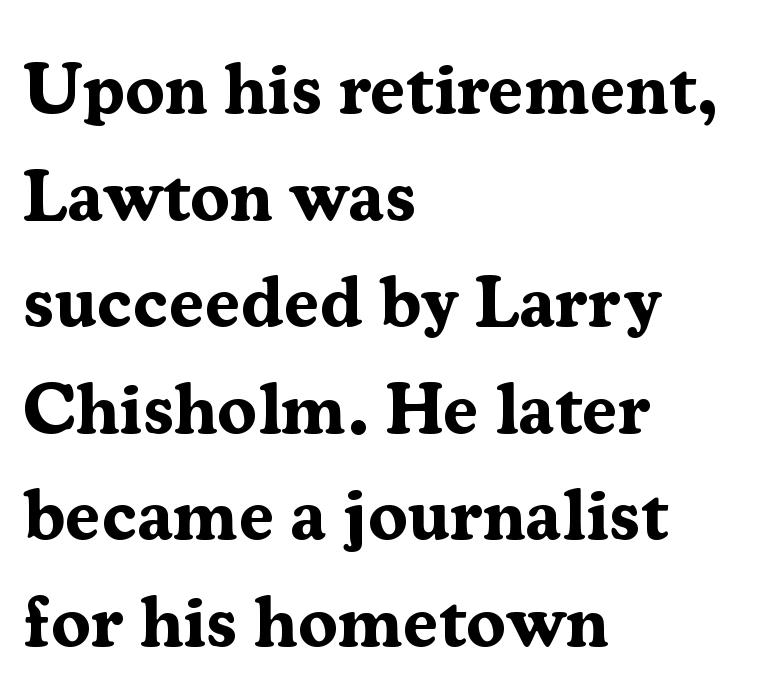
{"serif": "yes", "italic": "no", "bold": "yes", "weight": "bold", "width": "normal", "stroke_contrast": "medium", "x_height": "medium", "monospaced": "no", "underline": "no", "align": "left", "line_spacing": "normal", "line_spacing_ratio": 1.48, "letter_spacing": "normal", "letter_spacing_em": 0.0, "glyph_px": 72}
